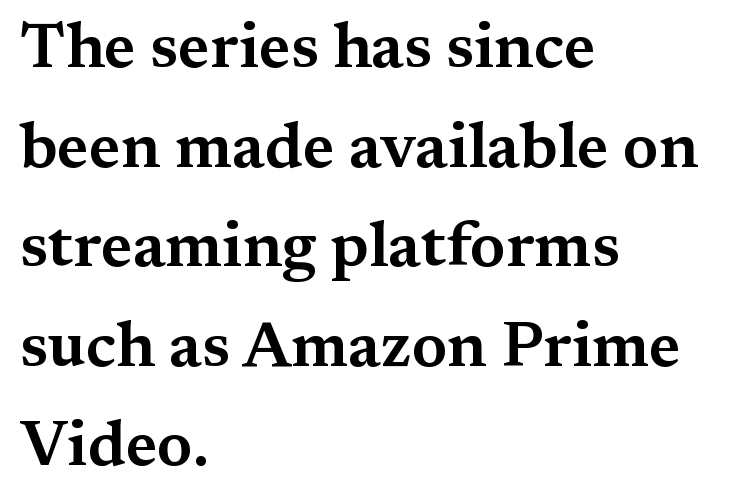
{"serif": "yes", "italic": "no", "width": "wide", "stroke_contrast": "medium", "x_height": "medium", "monospaced": "no", "underline": "no", "align": "left", "line_spacing": "normal", "line_spacing_ratio": 1.58, "letter_spacing": "normal", "letter_spacing_em": 0.0, "glyph_px": 63}
